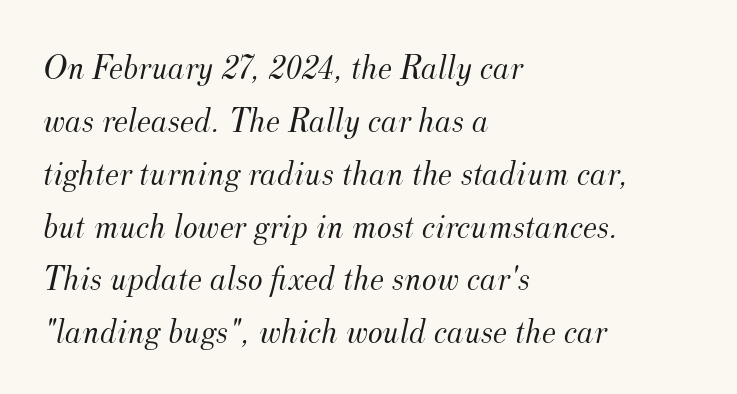
The image shows 35 px light serif type, italic (leaning right); set left-aligned, normal line spacing (1.51x), normal letter spacing, not underlined; medium stroke contrast and a small x-height.
